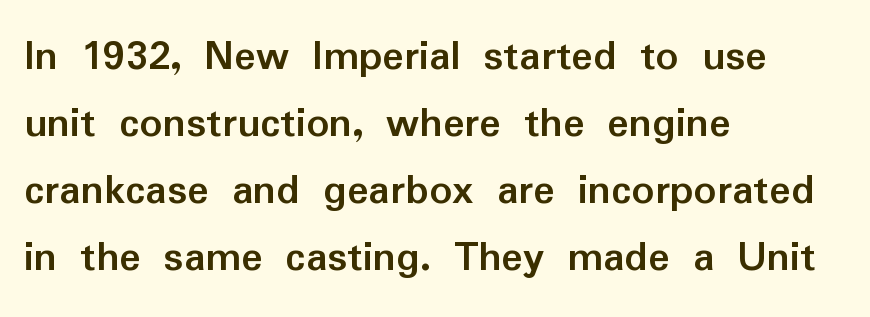
Q: Is the text bold? A: Yes.
Q: Is the text italic (slanted)? A: No, it is upright.
Q: Is the typeface a serif or a sans-serif typeface? A: Sans-serif.
Q: Is the text underlined? A: No.
Q: How is the paragraph aligned? A: Left-aligned.
Q: Is the spacing between letters normal or unusually wide? A: Normal.
Q: Is the spacing between lines tight, normal or loose? A: Normal.
Q: Width (condensed, normal, or wide)? A: Normal.
Q: Stroke contrast? A: Low.
Q: x-height? A: Medium.
Q: Monospaced? A: No.
